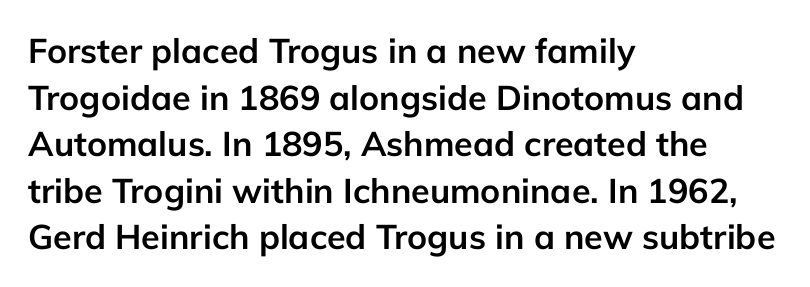
{"serif": "no", "italic": "no", "bold": "yes", "weight": "semibold", "width": "normal", "stroke_contrast": "low", "x_height": "medium", "monospaced": "no", "underline": "no", "align": "left", "line_spacing": "normal", "line_spacing_ratio": 1.37, "letter_spacing": "normal", "letter_spacing_em": 0.0, "glyph_px": 34}
